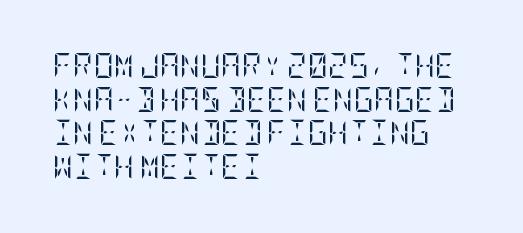
{"italic": "no", "bold": "no", "underline": "no", "align": "left", "line_spacing": "normal", "line_spacing_ratio": 1.35, "letter_spacing": "normal", "letter_spacing_em": 0.0, "glyph_px": 25}
